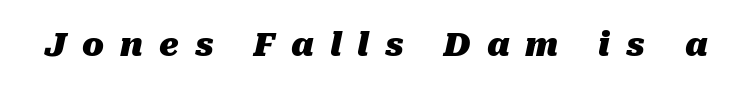
The image shows 32 px heavy type, italic (leaning right); set unusually wide letter spacing (+0.5 em), not underlined; medium stroke contrast and a medium x-height.
